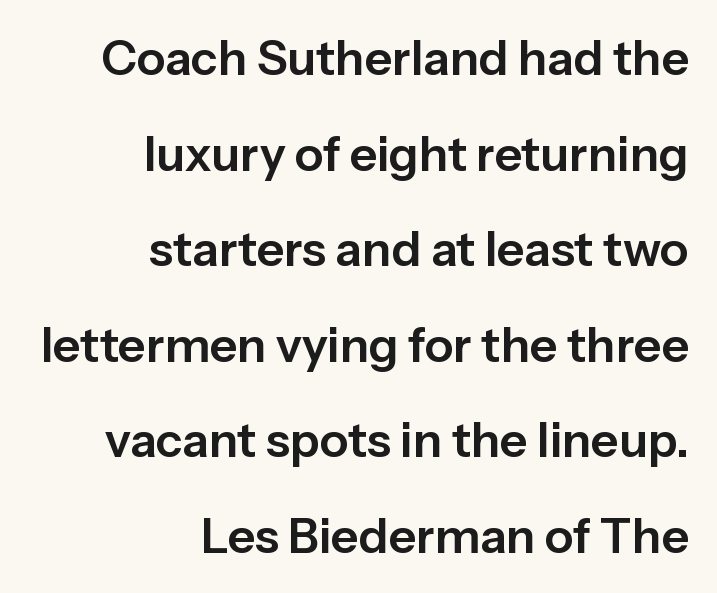
The image shows 48 px sans-serif type, upright; set right-aligned, loose line spacing (1.99x), normal letter spacing, not underlined; low stroke contrast and a medium x-height.
